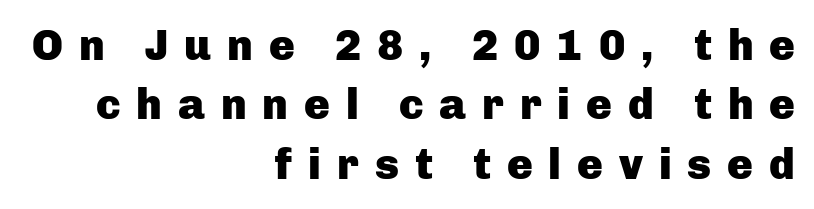
{"serif": "no", "italic": "no", "bold": "yes", "weight": "heavy", "width": "normal", "stroke_contrast": "low", "x_height": "medium", "monospaced": "no", "underline": "no", "align": "right", "line_spacing": "normal", "line_spacing_ratio": 1.38, "letter_spacing": "wide", "letter_spacing_em": 0.37, "glyph_px": 43}
